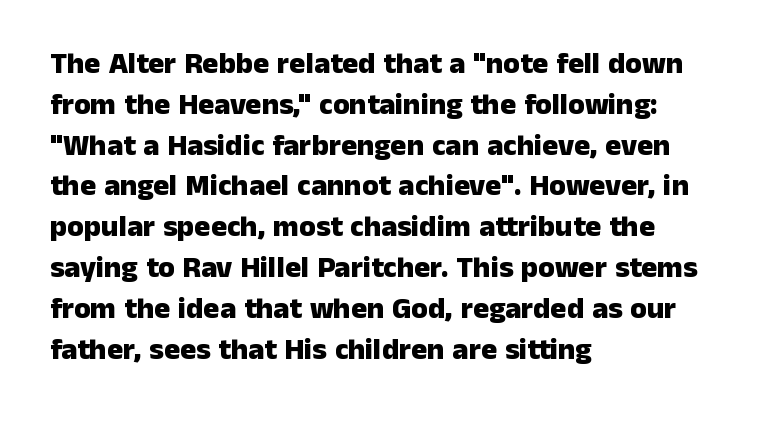
Glyph-to-glyph distance matches everyday printed text. Typographically, this falls in the sans-serif category. If you measured baseline to baseline, you'd find a middling distance. How heavy is the stroke? Heavy — this is a bold. It's the straight-up-and-down kind of type.
